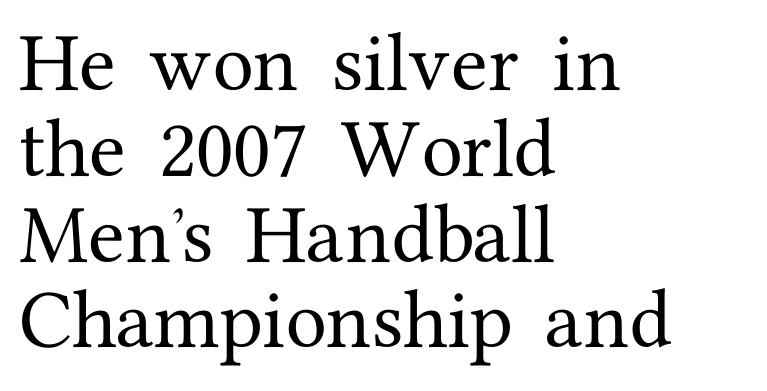
The image shows 67 px serif type, upright; set left-aligned, normal line spacing (1.28x), normal letter spacing, not underlined; medium stroke contrast and a medium x-height.
